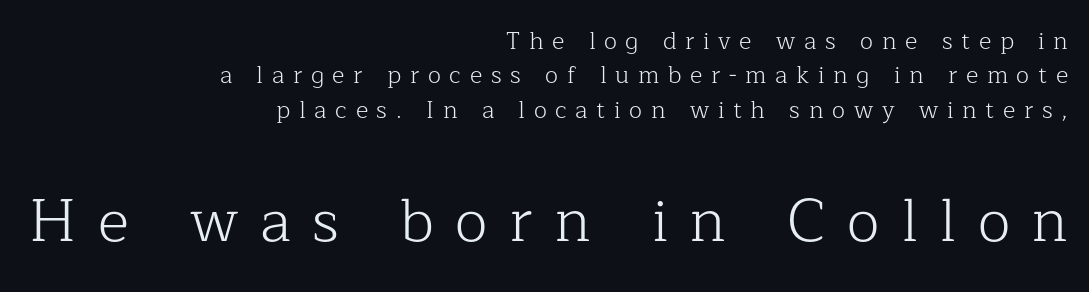
Q: Is the text bold? A: No.
Q: Is the text italic (slanted)? A: No, it is upright.
Q: Is the typeface a serif or a sans-serif typeface? A: Serif.
Q: Is the text underlined? A: No.
Q: How is the paragraph aligned? A: Right-aligned.
Q: Is the spacing between letters normal or unusually wide? A: Unusually wide.
Q: Is the spacing between lines tight, normal or loose? A: Normal.
Q: Which block of text is set in a larger size, the first (top) or the second (bottom)? A: The second (bottom) one.
Q: Width (condensed, normal, or wide)? A: Normal.
Q: Stroke contrast? A: Low.
Q: x-height? A: Medium.
Q: Monospaced? A: No.
